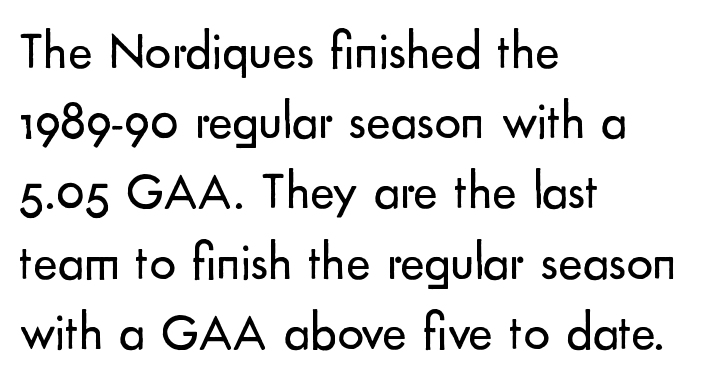
{"serif": "no", "italic": "no", "bold": "no", "weight": "regular", "width": "normal", "stroke_contrast": "low", "x_height": "small", "monospaced": "no", "underline": "no", "align": "left", "line_spacing": "normal", "line_spacing_ratio": 1.35, "letter_spacing": "normal", "letter_spacing_em": 0.0, "glyph_px": 52}
